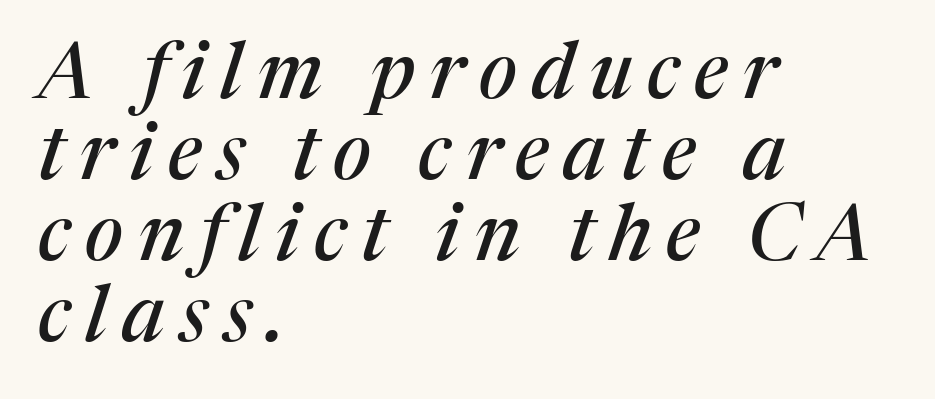
Q: Is the text italic (slanted)? A: Yes, it leans right by about 17 degrees.
Q: Is the typeface a serif or a sans-serif typeface? A: Serif.
Q: Is the text underlined? A: No.
Q: How is the paragraph aligned? A: Left-aligned.
Q: Is the spacing between lines tight, normal or loose? A: Tight.
Q: Width (condensed, normal, or wide)? A: Normal.
Q: Stroke contrast? A: Medium.
Q: x-height? A: Medium.
Q: Monospaced? A: No.
